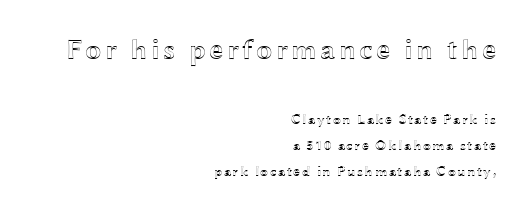
The image shows 29 px wide type, upright; set right-aligned, line spacing 1.88x, not underlined; the first (top) block is 2.07x larger; a medium x-height.
